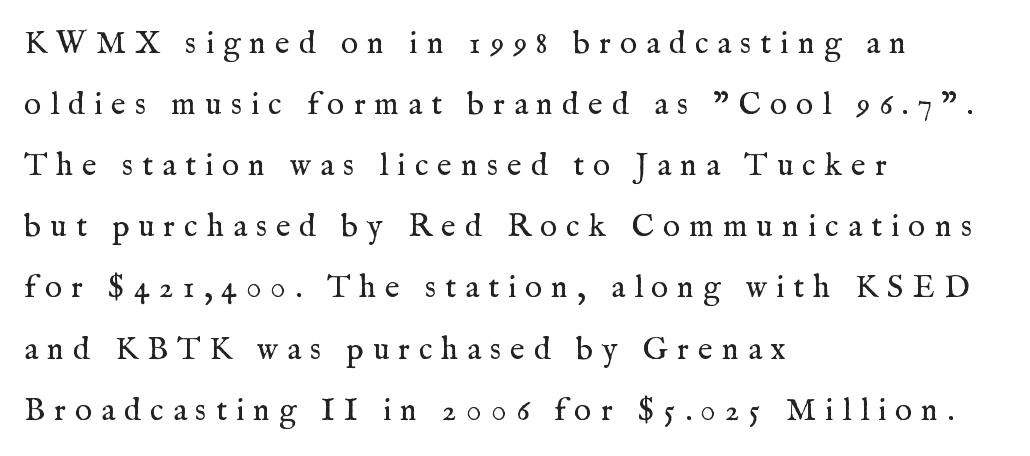
Is the block centered? No — it sits flush against the left margin. Check the space under the baseline: it is left empty. Summary of weight: not heavy and not bold. This sample uses an upright cut, with every glyph sitting square on the baseline.
